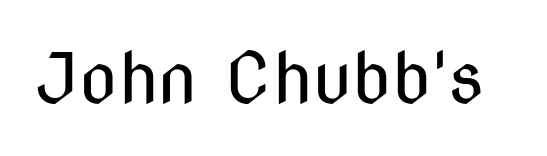
The image shows 70 px regular-weight, condensed sans-serif type, upright; set normal letter spacing, not underlined; medium stroke contrast and a medium x-height.
